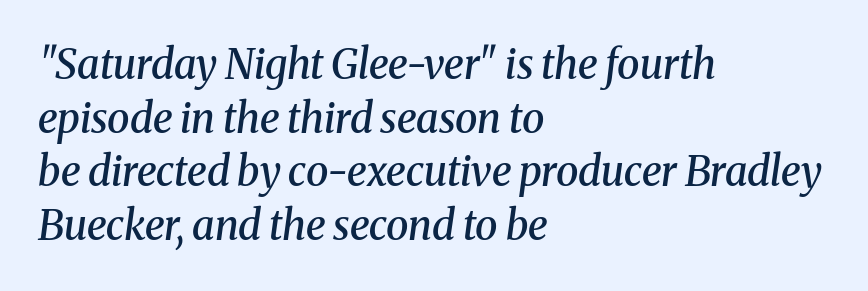
The image shows 41 px semibold serif type, italic (leaning right); set left-aligned, normal line spacing (1.31x), normal letter spacing, not underlined; medium stroke contrast and a medium x-height.
